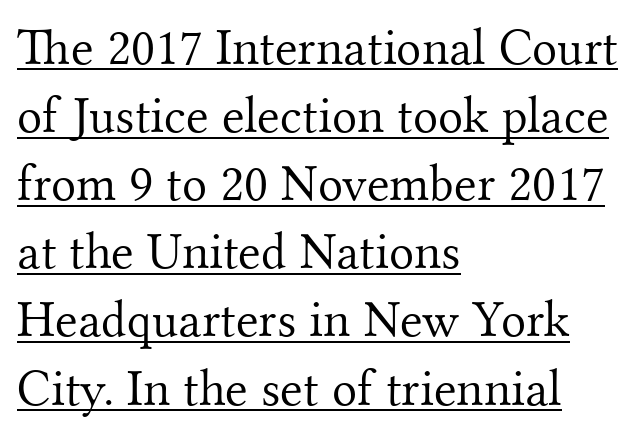
If you drew a line through each stem, it would be perfectly vertical. Underlined type. Compared with typical body copy, the letter spacing here is the same. A typesetter would label this face a serif.
